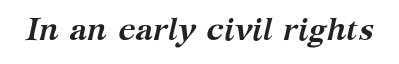
Q: Is the text bold? A: Yes.
Q: Is the text italic (slanted)? A: Yes, it leans right by about 12 degrees.
Q: Is the typeface a serif or a sans-serif typeface? A: Serif.
Q: Is the text underlined? A: No.
Q: Is the spacing between letters normal or unusually wide? A: Normal.
Q: Width (condensed, normal, or wide)? A: Normal.
Q: Stroke contrast? A: Medium.
Q: x-height? A: Medium.
Q: Monospaced? A: No.
